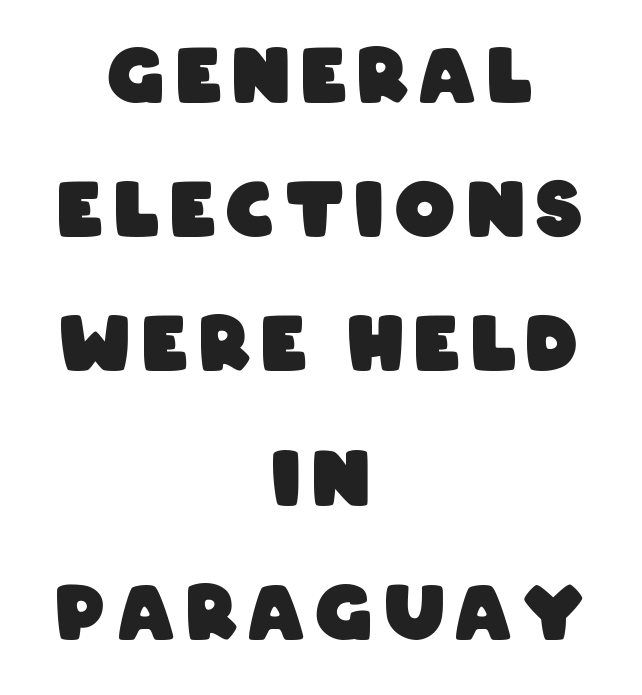
{"serif": "no", "bold": "yes", "weight": "heavy", "width": "condensed", "stroke_contrast": "low", "x_height": "large", "monospaced": "no", "underline": "no", "align": "center", "line_spacing_ratio": 1.79, "glyph_px": 75}
